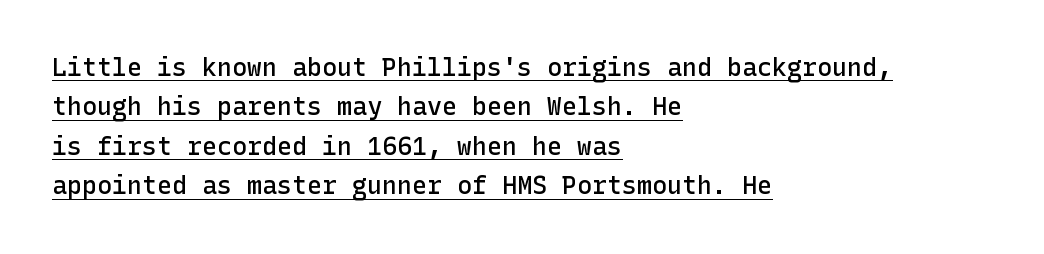
{"italic": "no", "bold": "semi", "underline": "yes", "align": "left", "line_spacing": "normal", "line_spacing_ratio": 1.58, "letter_spacing": "normal", "letter_spacing_em": 0.0, "glyph_px": 25}
